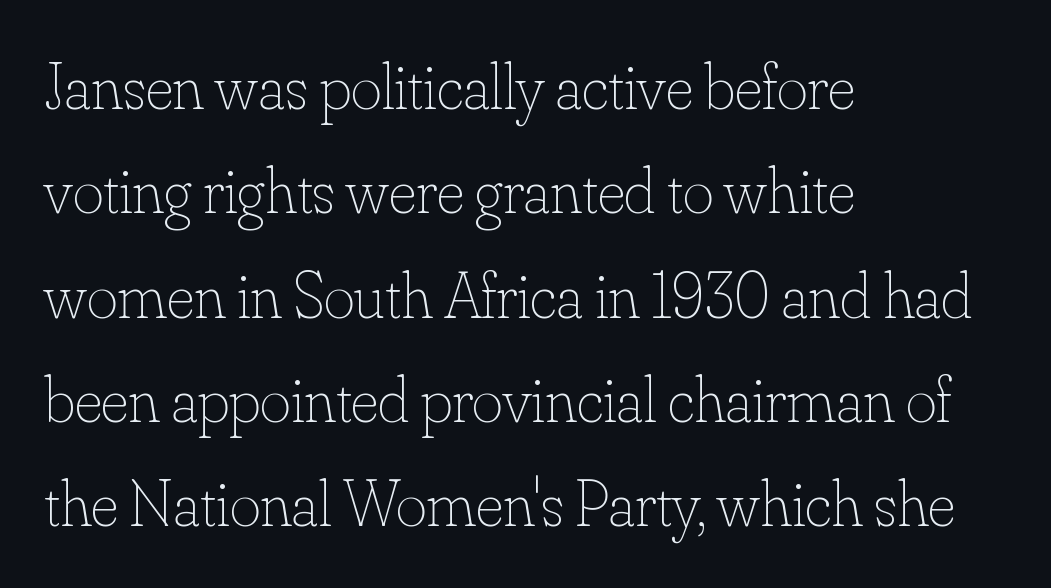
The image shows 66 px thin type, upright; set left-aligned, normal line spacing (1.58x), normal letter spacing, not underlined; low stroke contrast and a small x-height.
